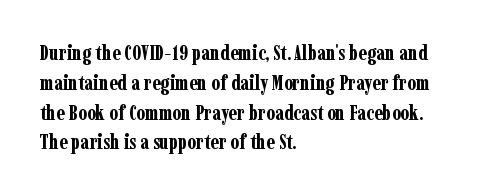
A bare baseline throughout the passage. Heavy-handed strokes throughout: this text is bold. Style check: upright. The setting favours the left margin, as ordinary paragraphs usually do. How are the letters spaced? Ordinarily, with no added tracking.
